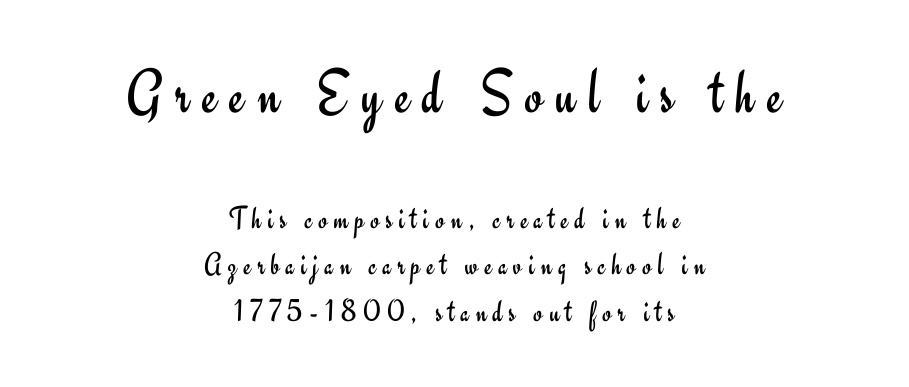
{"serif": "no", "bold": "no", "weight": "regular", "width": "normal", "stroke_contrast": "low", "x_height": "small", "monospaced": "no", "underline": "no", "align": "center", "line_spacing": "normal", "line_spacing_ratio": 1.46, "letter_spacing": "wide", "letter_spacing_em": 0.2, "larger_block": "first", "size_ratio": 2.0, "glyph_px": 64}
